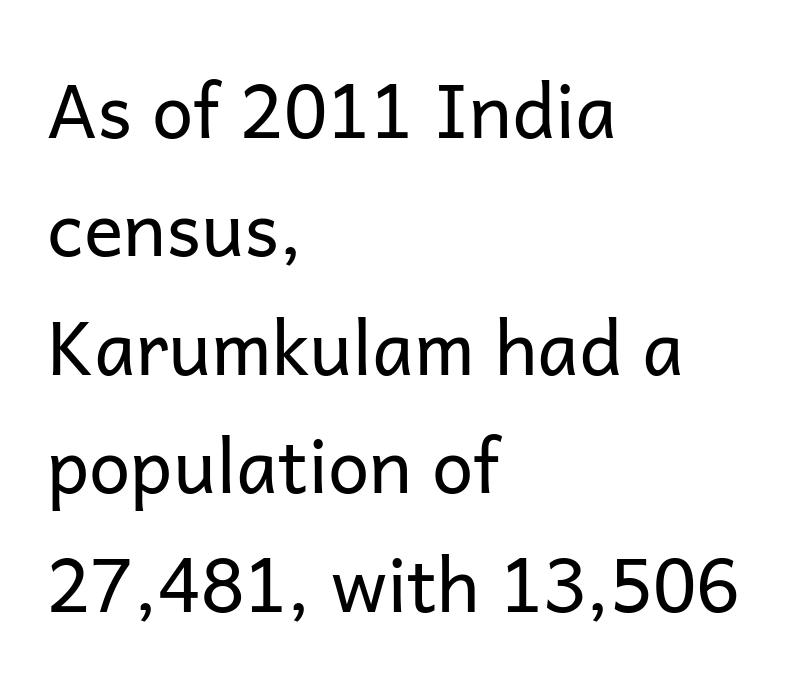
Default kerning and tracking; the words read as compact shapes. Look at the bottom of the vertical strokes: they stop flat, with no serifs. Counters stay open thanks to moderate or lighter strokes. These lines stack with their left ends in a neat column. These lines were composed using upright roman letters. The strip under each line holds only bare page.
